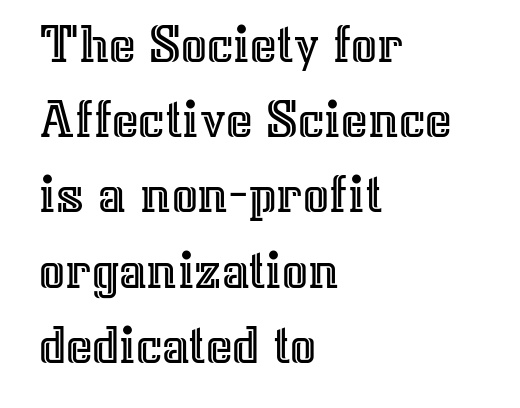
{"italic": "no", "width": "normal", "x_height": "medium", "monospaced": "no", "underline": "no", "align": "left", "line_spacing": "normal", "line_spacing_ratio": 1.32, "letter_spacing": "normal", "letter_spacing_em": 0.0, "glyph_px": 57}
